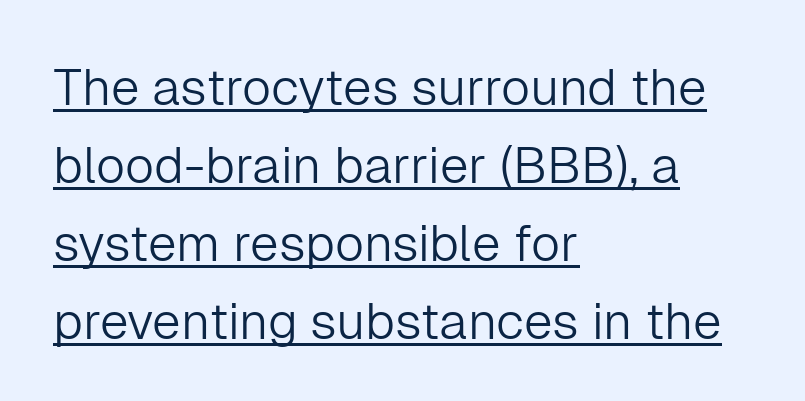
{"serif": "no", "italic": "no", "bold": "no", "weight": "light", "width": "normal", "stroke_contrast": "low", "x_height": "medium", "monospaced": "no", "underline": "yes", "align": "left", "line_spacing": "normal", "line_spacing_ratio": 1.53, "letter_spacing": "normal", "letter_spacing_em": 0.0, "glyph_px": 51}
